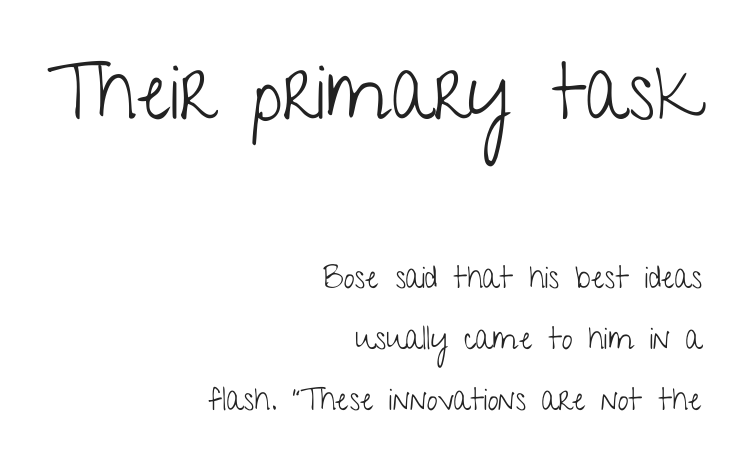
{"serif": "no", "italic": "no", "bold": "no", "weight": "light", "width": "condensed", "stroke_contrast": "low", "x_height": "medium", "monospaced": "no", "underline": "no", "align": "right", "line_spacing": "loose", "line_spacing_ratio": 1.97, "letter_spacing": "normal", "letter_spacing_em": 0.0, "larger_block": "first", "size_ratio": 2.52, "glyph_px": 78}
